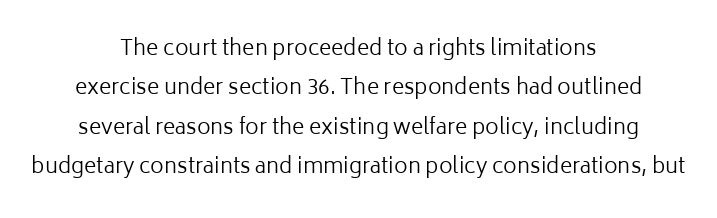
Q: Is the text bold? A: No.
Q: Is the text italic (slanted)? A: No, it is upright.
Q: Is the text underlined? A: No.
Q: How is the paragraph aligned? A: Centered.
Q: Is the spacing between letters normal or unusually wide? A: Normal.
